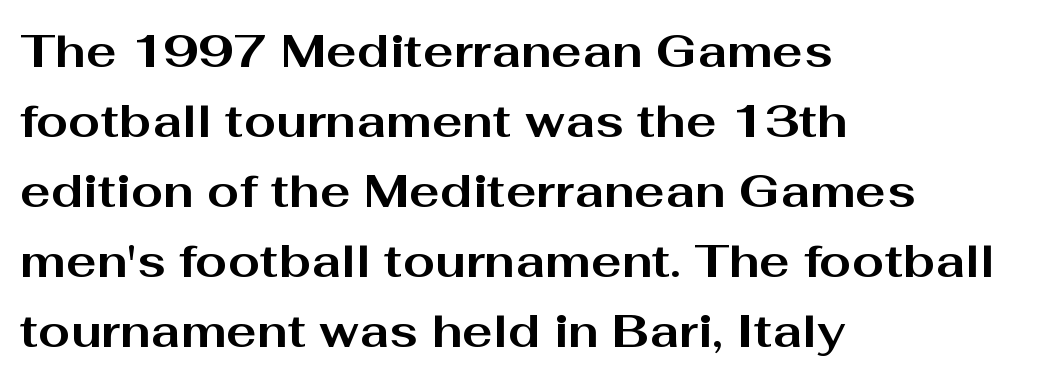
How are the letters spaced? Ordinarily, with no added tracking. Notice how descenders clear the ascenders below comfortably — that's standard leading. Is this a fixed-width face? No — the glyphs have proportional, varying widths. Short and long lines alike share a common starting point at left. Words float on clear page, feet unadorned.
